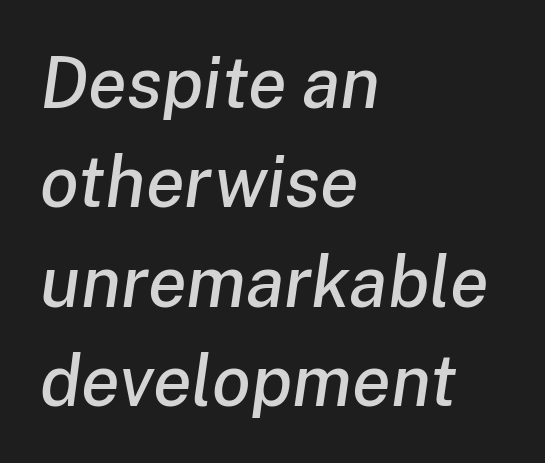
Q: Is the text italic (slanted)? A: Yes, it leans right by about 8 degrees.
Q: Is the text underlined? A: No.
Q: How is the paragraph aligned? A: Left-aligned.
Q: Is the spacing between letters normal or unusually wide? A: Normal.
Q: Is the spacing between lines tight, normal or loose? A: Normal.
Q: Width (condensed, normal, or wide)? A: Normal.
Q: Stroke contrast? A: Low.
Q: x-height? A: Medium.
Q: Monospaced? A: No.
